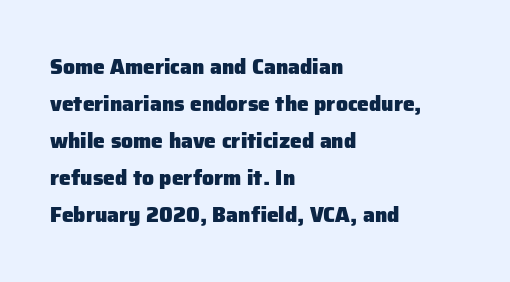
The image shows 21 px bold type, upright; set left-aligned, line spacing 1.76x, normal letter spacing, not underlined.
